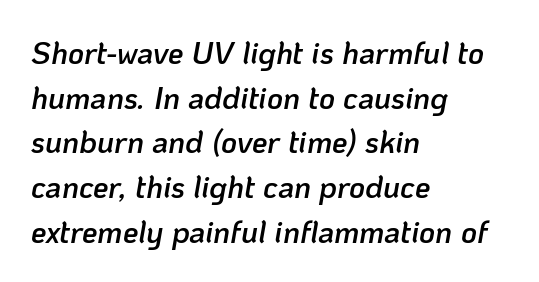
The image shows 31 px semibold type, italic (leaning right); set left-aligned, normal line spacing (1.44x), normal letter spacing, not underlined; low stroke contrast and a medium x-height.
